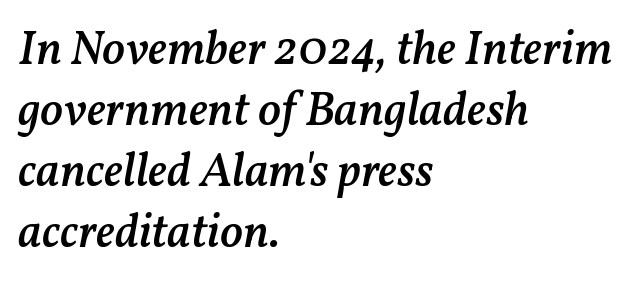
Q: Is the text bold? A: Semi-bold.
Q: Is the text italic (slanted)? A: Yes, it leans right by about 11 degrees.
Q: Is the text underlined? A: No.
Q: How is the paragraph aligned? A: Left-aligned.
Q: Is the spacing between letters normal or unusually wide? A: Normal.
Q: Is the spacing between lines tight, normal or loose? A: Normal.
Q: Width (condensed, normal, or wide)? A: Normal.
Q: Stroke contrast? A: Medium.
Q: x-height? A: Medium.
Q: Monospaced? A: No.
